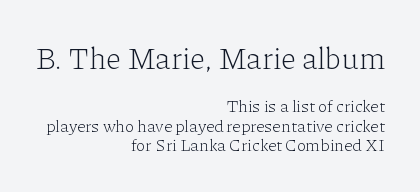
The image shows 30 px light serif type, upright; set right-aligned, tight line spacing (1.14x), normal letter spacing, not underlined; the first (top) block is 1.76x larger; low stroke contrast and a medium x-height.
